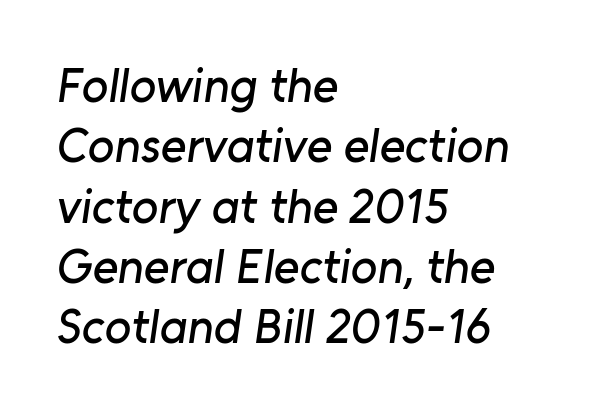
The image shows 49 px sans-serif type; set left-aligned, line spacing 1.23x, normal letter spacing, not underlined; low stroke contrast and a medium x-height.
